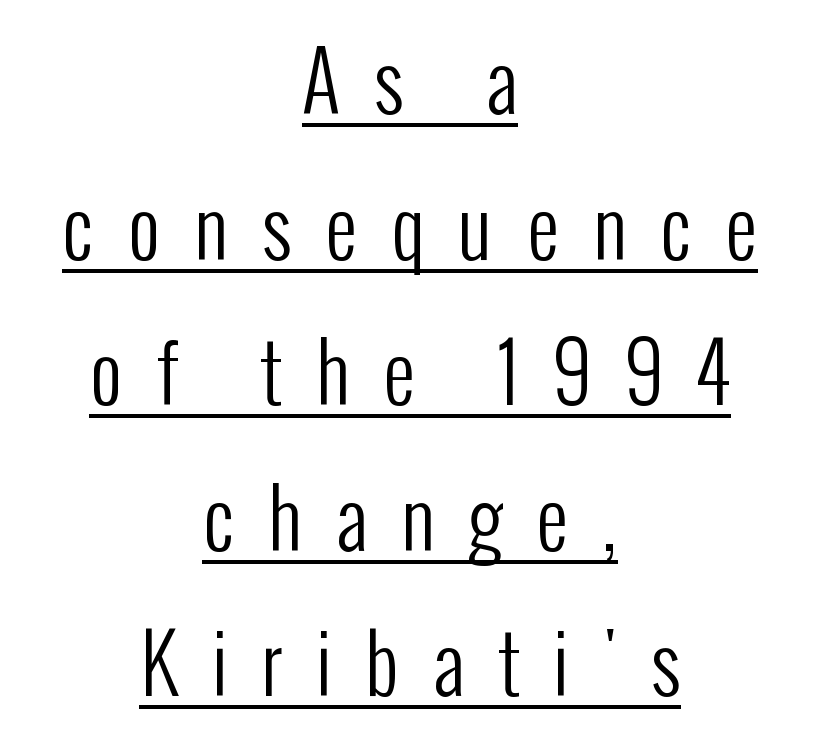
Weight class: somewhere from thin through regular. The tracking jumps out immediately: characters are airy and widely separated. Which margin do the lines hug? Neither — every line sits in the middle. The lettering stays uniformly vertical, giving the passage a roman look. What kind of face is this? One without serifs — a sans.
